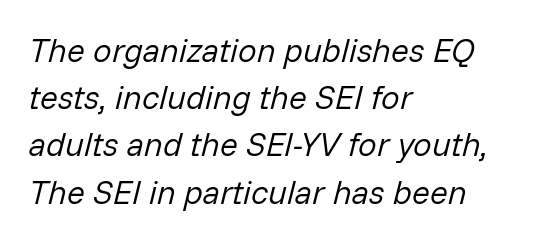
The image shows 33 px regular-weight type, italic (leaning right); set left-aligned, normal line spacing (1.43x), normal letter spacing, not underlined; low stroke contrast and a medium x-height.
